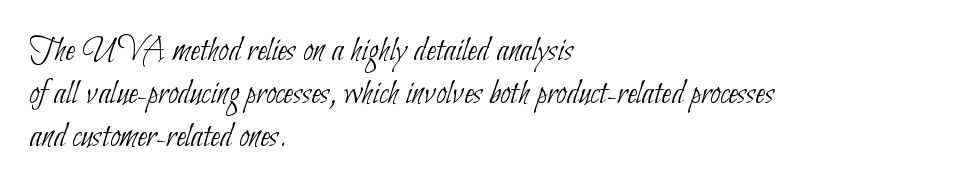
Q: Is the text bold? A: No.
Q: Is the typeface a serif or a sans-serif typeface? A: Sans-serif.
Q: Is the text underlined? A: No.
Q: How is the paragraph aligned? A: Left-aligned.
Q: Is the spacing between letters normal or unusually wide? A: Normal.
Q: Width (condensed, normal, or wide)? A: Condensed.
Q: Stroke contrast? A: Low.
Q: x-height? A: Small.
Q: Monospaced? A: No.
